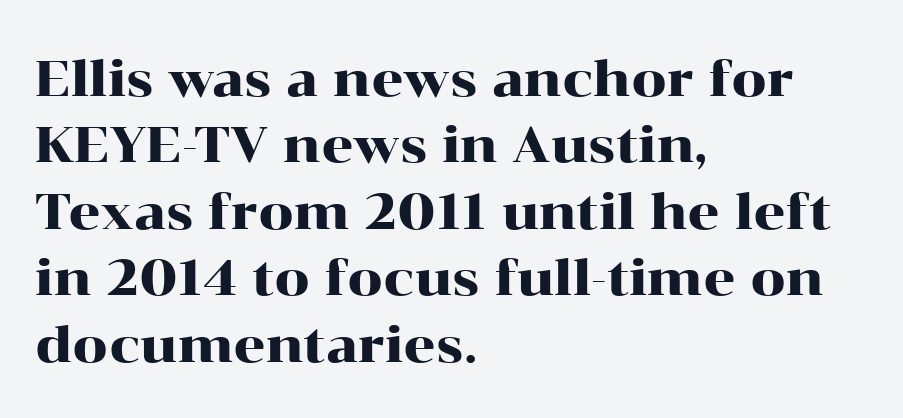
{"serif": "yes", "italic": "no", "width": "wide", "stroke_contrast": "high", "x_height": "medium", "monospaced": "no", "underline": "no", "align": "left", "line_spacing": "normal", "line_spacing_ratio": 1.33, "letter_spacing": "normal", "letter_spacing_em": 0.0, "glyph_px": 50}
